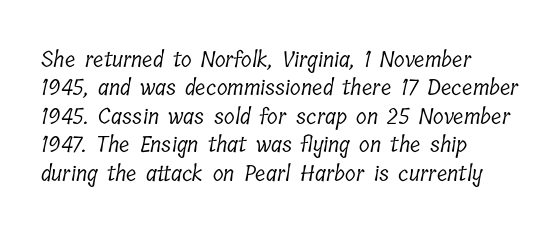
Q: Is the text bold? A: No.
Q: Is the text underlined? A: No.
Q: How is the paragraph aligned? A: Left-aligned.
Q: Is the spacing between letters normal or unusually wide? A: Normal.
Q: Is the spacing between lines tight, normal or loose? A: Normal.
